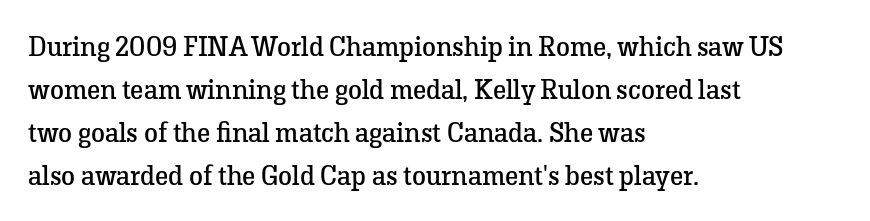
{"serif": "yes", "italic": "no", "bold": "no", "weight": "regular", "width": "normal", "stroke_contrast": "low", "x_height": "medium", "monospaced": "no", "underline": "no", "align": "left", "line_spacing": "normal", "line_spacing_ratio": 1.54, "letter_spacing": "normal", "letter_spacing_em": 0.0, "glyph_px": 28}
